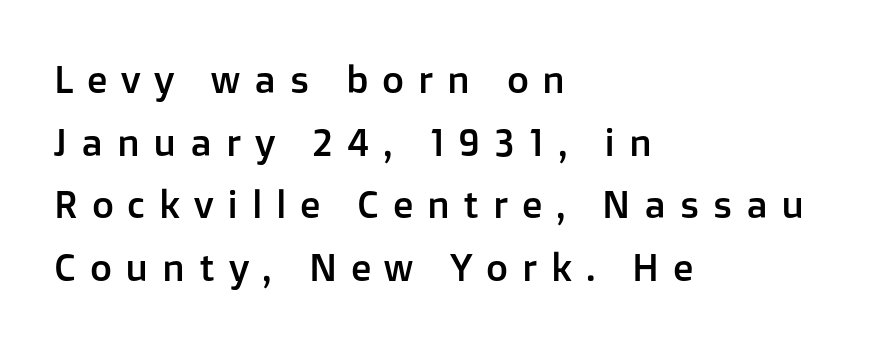
{"serif": "no", "italic": "no", "width": "normal", "stroke_contrast": "low", "x_height": "medium", "monospaced": "no", "underline": "no", "align": "left", "line_spacing": "normal", "line_spacing_ratio": 1.65, "letter_spacing": "wide", "letter_spacing_em": 0.36, "glyph_px": 38}
